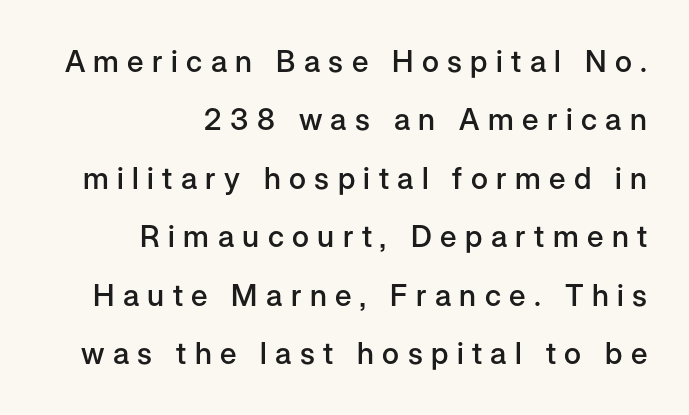
{"serif": "no", "italic": "no", "bold": "semi", "weight": "semibold", "width": "normal", "stroke_contrast": "low", "x_height": "medium", "monospaced": "no", "underline": "no", "align": "right", "line_spacing": "loose", "line_spacing_ratio": 1.95, "letter_spacing": "wide", "letter_spacing_em": 0.28, "glyph_px": 30}
